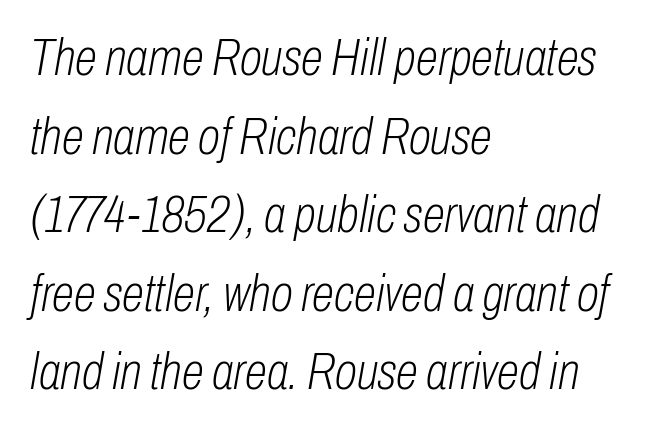
Q: Is the text bold? A: No.
Q: Is the text italic (slanted)? A: Yes, it leans right by about 10 degrees.
Q: Is the text underlined? A: No.
Q: How is the paragraph aligned? A: Left-aligned.
Q: Is the spacing between letters normal or unusually wide? A: Normal.
Q: Is the spacing between lines tight, normal or loose? A: Normal.
Q: Width (condensed, normal, or wide)? A: Condensed.
Q: Stroke contrast? A: Low.
Q: x-height? A: Medium.
Q: Monospaced? A: No.
